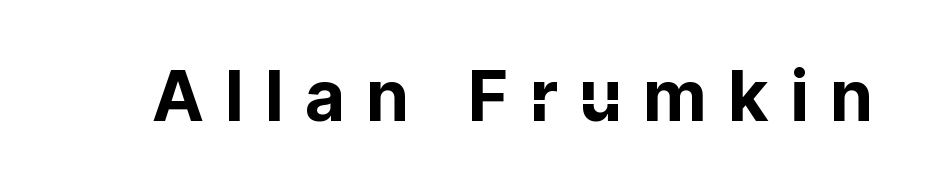
Q: Is the text bold? A: Yes.
Q: Is the text italic (slanted)? A: No, it is upright.
Q: Is the typeface a serif or a sans-serif typeface? A: Sans-serif.
Q: Is the text underlined? A: No.
Q: Is the spacing between letters normal or unusually wide? A: Unusually wide.
Q: Width (condensed, normal, or wide)? A: Normal.
Q: Stroke contrast? A: Low.
Q: x-height? A: Medium.
Q: Monospaced? A: No.
